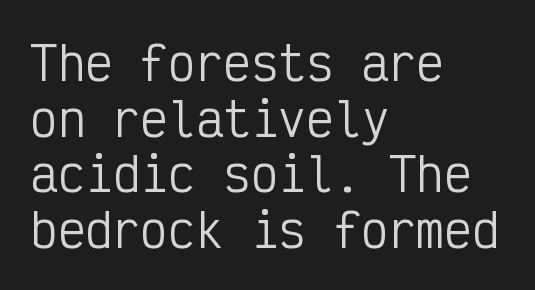
Underlining? Definitely not there. No extra ink here — the face is not bold. If you drew a ruler down the left edge, every line would touch it. Do the characters align in a grid? Yes, the font is monospaced. Does extra space separate the letters? No, they use regular spacing.
